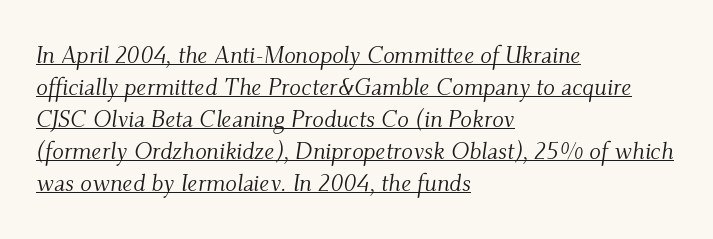
The image shows 24 px text type, italic (leaning right); set left-aligned, normal line spacing (1.33x), normal letter spacing, underlined.
